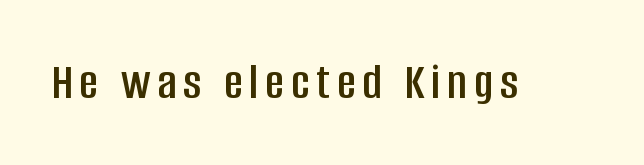
Q: Is the text italic (slanted)? A: No, it is upright.
Q: Is the typeface a serif or a sans-serif typeface? A: Sans-serif.
Q: Is the text underlined? A: No.
Q: Width (condensed, normal, or wide)? A: Condensed.
Q: Stroke contrast? A: Low.
Q: x-height? A: Large.
Q: Monospaced? A: No.
